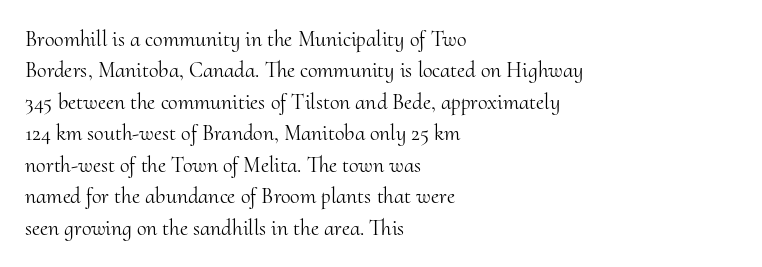
The image shows 22 px text type, upright; set left-aligned, normal line spacing (1.43x), normal letter spacing, not underlined.
